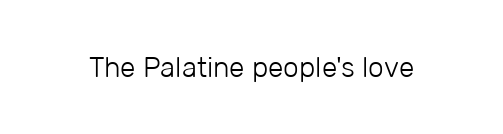
Q: Is the text bold? A: No.
Q: Is the text italic (slanted)? A: No, it is upright.
Q: Is the typeface a serif or a sans-serif typeface? A: Sans-serif.
Q: Is the text underlined? A: No.
Q: Is the spacing between letters normal or unusually wide? A: Normal.
Q: Width (condensed, normal, or wide)? A: Normal.
Q: Stroke contrast? A: Low.
Q: x-height? A: Medium.
Q: Monospaced? A: No.
